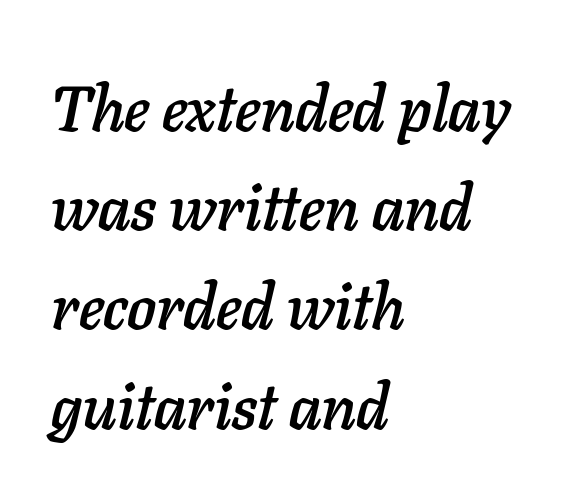
The image shows 64 px text type, italic (leaning right); set left-aligned, normal line spacing (1.55x), normal letter spacing, not underlined; low stroke contrast and a medium x-height.
